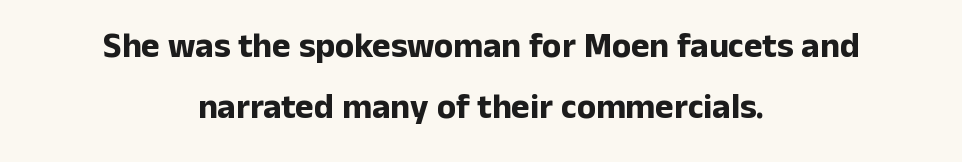
{"serif": "no", "italic": "no", "bold": "yes", "weight": "bold", "width": "normal", "stroke_contrast": "low", "x_height": "medium", "monospaced": "no", "underline": "no", "align": "center", "line_spacing_ratio": 1.74, "letter_spacing": "normal", "letter_spacing_em": 0.0, "glyph_px": 35}
